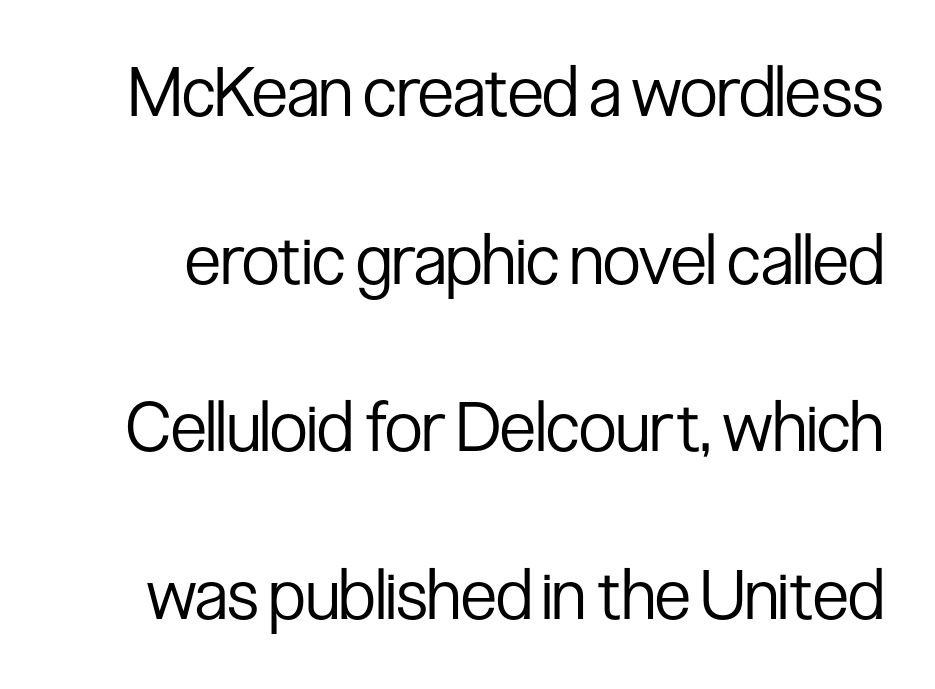
Q: Is the text bold? A: No.
Q: Is the text italic (slanted)? A: No, it is upright.
Q: Is the typeface a serif or a sans-serif typeface? A: Sans-serif.
Q: Is the text underlined? A: No.
Q: Is the spacing between letters normal or unusually wide? A: Normal.
Q: Is the spacing between lines tight, normal or loose? A: Loose.
Q: Width (condensed, normal, or wide)? A: Condensed.
Q: Stroke contrast? A: Low.
Q: x-height? A: Medium.
Q: Monospaced? A: No.
